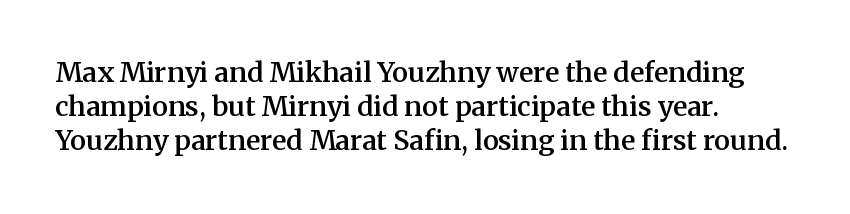
{"italic": "no", "bold": "semi", "underline": "no", "align": "left", "line_spacing": "normal", "line_spacing_ratio": 1.26, "letter_spacing": "normal", "letter_spacing_em": 0.0, "glyph_px": 27}
